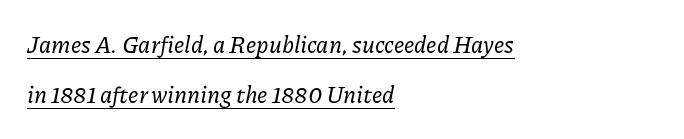
The image shows 23 px text type, italic (leaning right); set left-aligned, loose line spacing (2.19x), normal letter spacing, underlined.
